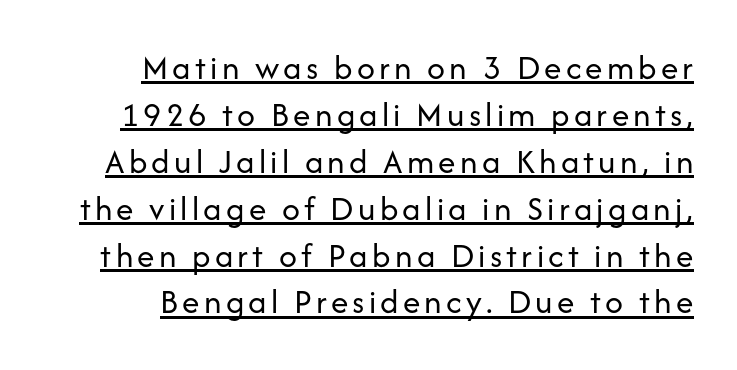
Notice how a bar underscores the lettering throughout. These lines are composed in type without serifs. The paragraph shown leans on its right margin. Proportional: the letters do not fall into vertical columns. Evenly set lines give the paragraph a standard silhouette. Bold? No — there's no thickening of the strokes.
